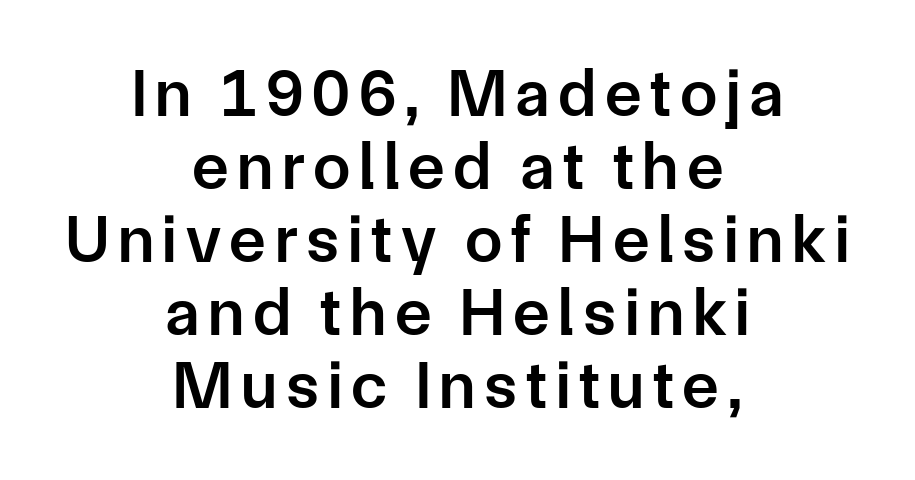
{"serif": "no", "italic": "no", "bold": "semi", "weight": "semibold", "width": "normal", "stroke_contrast": "low", "x_height": "medium", "monospaced": "no", "underline": "no", "align": "center", "line_spacing": "tight", "line_spacing_ratio": 1.09, "glyph_px": 67}
